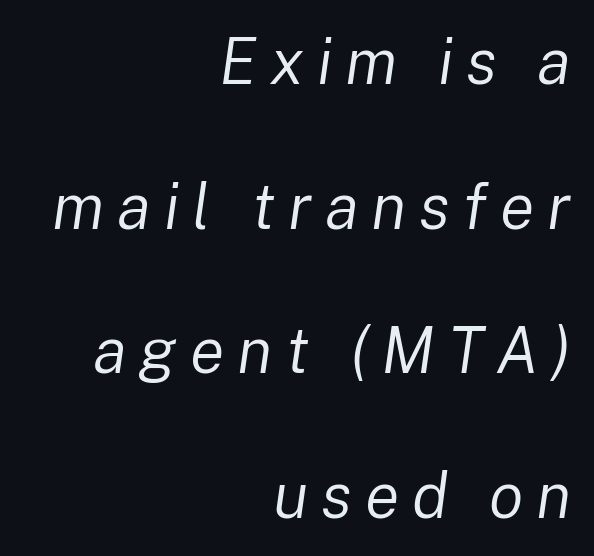
The image shows 64 px regular-weight type, italic (leaning right); set right-aligned, loose line spacing (2.26x), unusually wide letter spacing (+0.2 em), not underlined; low stroke contrast and a medium x-height.
